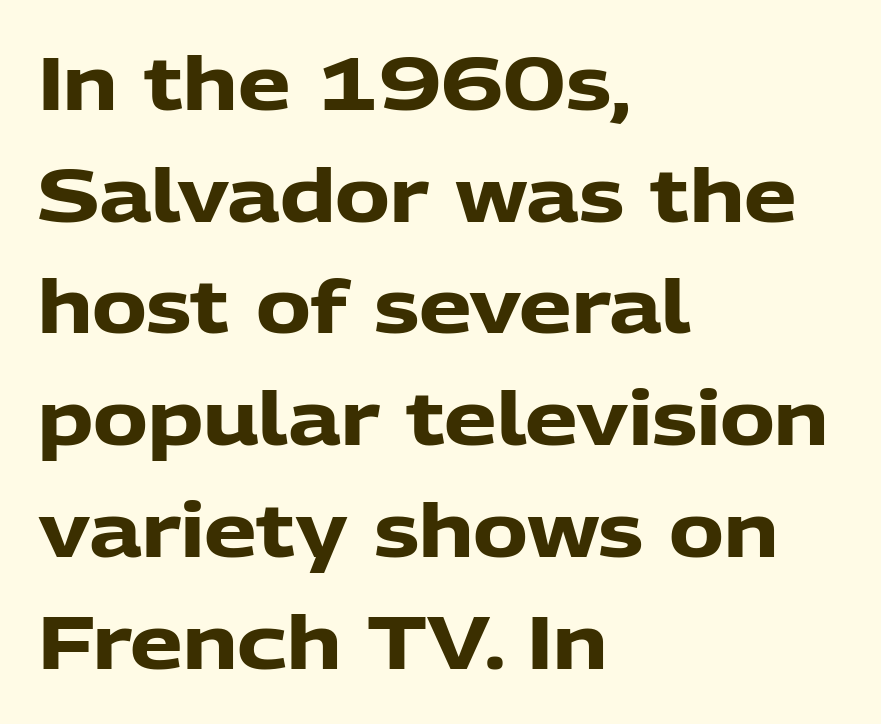
The image shows 74 px heavy sans-serif type, upright; set left-aligned, normal line spacing (1.51x), normal letter spacing, not underlined; low stroke contrast and a medium x-height.
